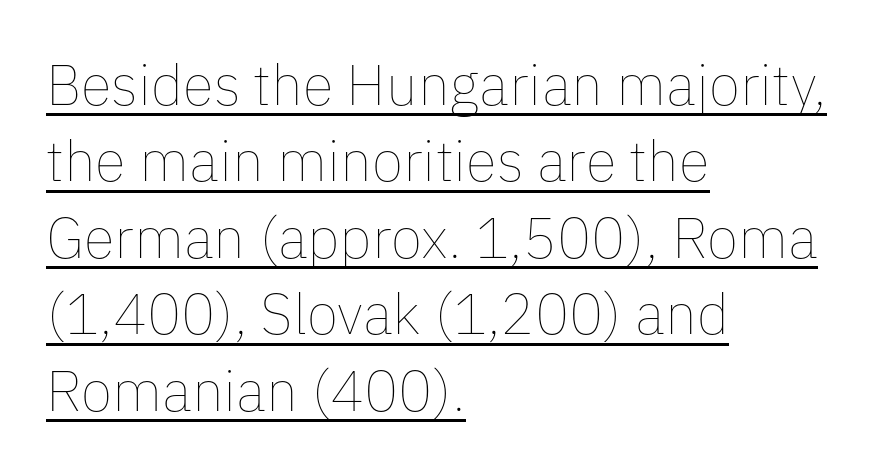
The image shows 57 px thin type, upright; set left-aligned, normal line spacing (1.34x), normal letter spacing, underlined; low stroke contrast and a medium x-height.
